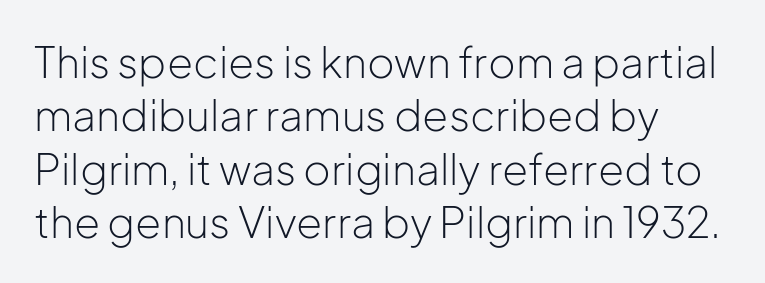
Q: Is the text bold? A: No.
Q: Is the text italic (slanted)? A: No, it is upright.
Q: Is the typeface a serif or a sans-serif typeface? A: Sans-serif.
Q: Is the text underlined? A: No.
Q: How is the paragraph aligned? A: Left-aligned.
Q: Is the spacing between letters normal or unusually wide? A: Normal.
Q: Is the spacing between lines tight, normal or loose? A: Normal.
Q: Width (condensed, normal, or wide)? A: Normal.
Q: Stroke contrast? A: Low.
Q: x-height? A: Medium.
Q: Monospaced? A: No.
